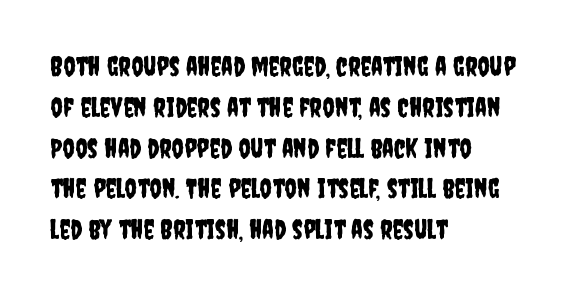
The image shows 27 px text type, upright; set left-aligned, normal line spacing (1.51x), normal letter spacing, not underlined.
